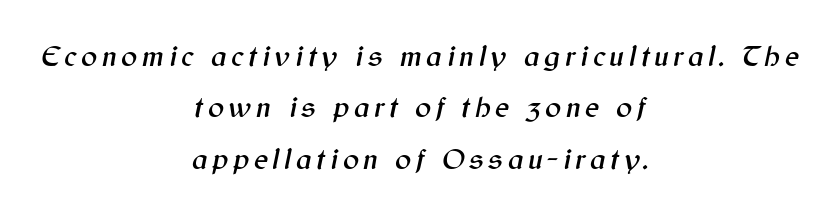
The image shows 30 px text type, italic (leaning right); set centered, line spacing 1.71x, not underlined; medium stroke contrast and a medium x-height.
